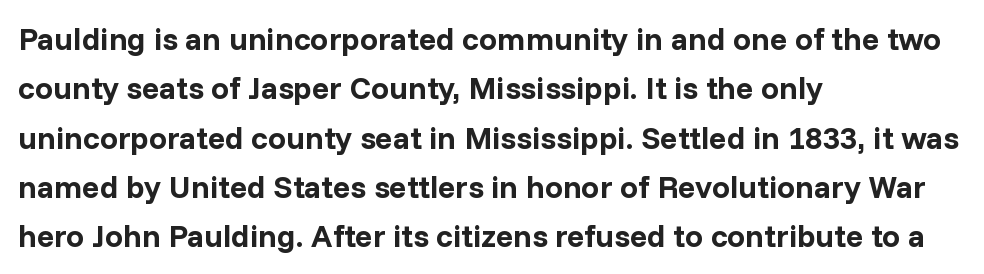
The image shows 32 px bold sans-serif type, upright; set left-aligned, normal line spacing (1.54x), normal letter spacing, not underlined; low stroke contrast and a medium x-height.
